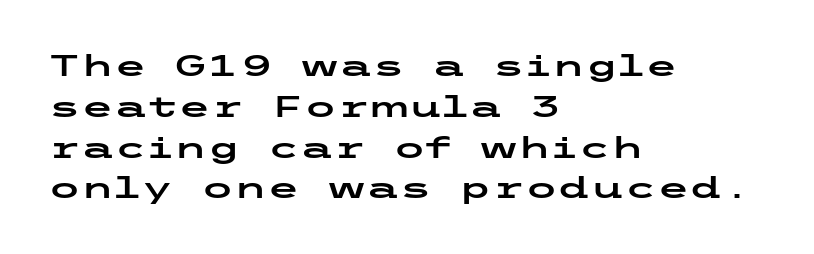
{"serif": "no", "italic": "no", "width": "wide", "stroke_contrast": "low", "x_height": "medium", "underline": "no", "align": "left", "line_spacing": "normal", "line_spacing_ratio": 1.36, "letter_spacing": "normal", "letter_spacing_em": 0.0, "glyph_px": 30}
